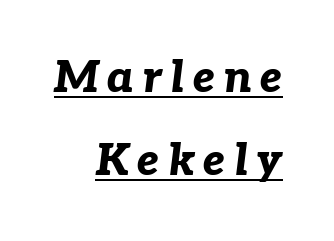
Is this a fixed-width face? No — the glyphs have proportional, varying widths. This rendering features underlined lettering. The face used here has a pronounced slope to its letters. The rag falls on the left side of this text block. I'd describe the lettering as bold — thick and assertive.
